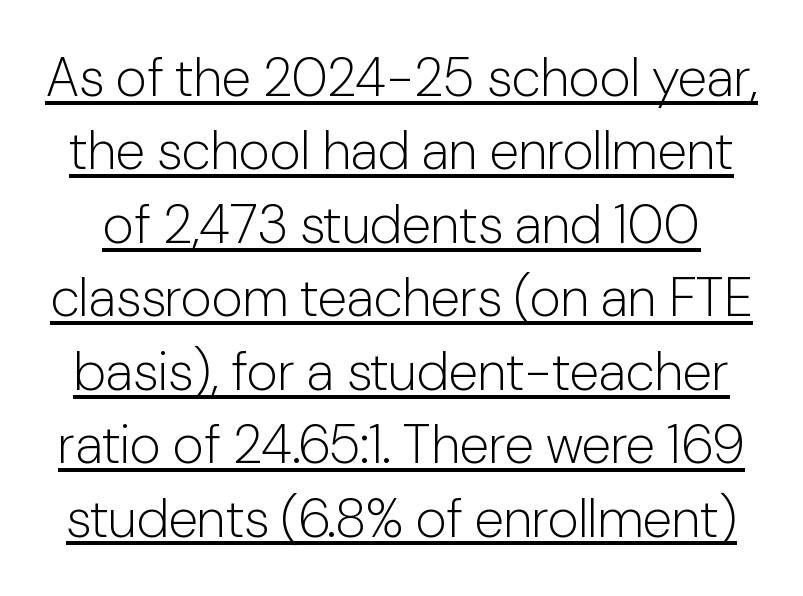
Baseline-to-baseline distance is the conventional proportion of letter height. Quick note: underline on. Italic: no, the glyphs are upright roman. The passage shown is typed in a proportional face where columns would drift. The typeface chosen for these lines omits serifs.
